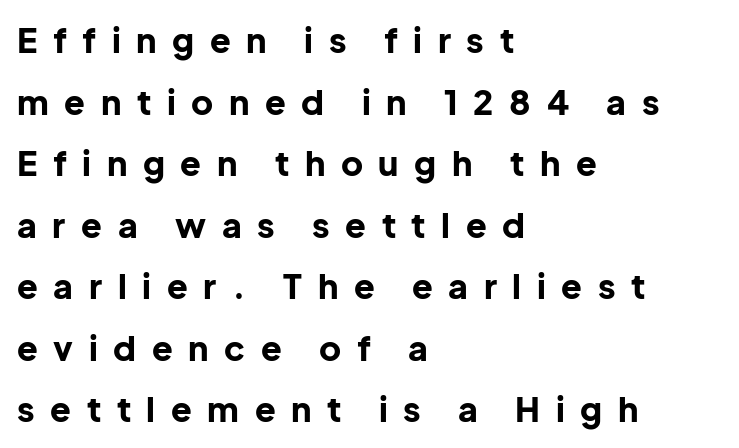
{"serif": "no", "italic": "no", "bold": "yes", "weight": "bold", "width": "normal", "stroke_contrast": "low", "x_height": "medium", "monospaced": "no", "underline": "no", "align": "left", "line_spacing_ratio": 1.81, "letter_spacing": "wide", "letter_spacing_em": 0.46, "glyph_px": 34}
